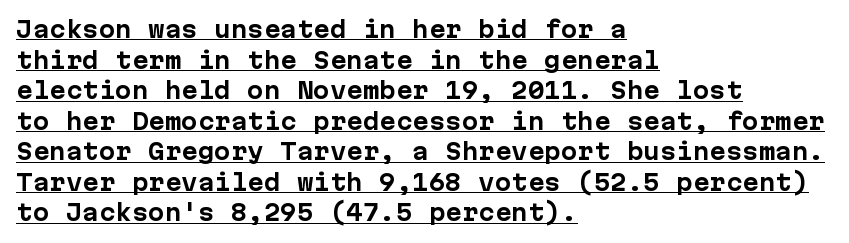
The image shows 22 px bold type, upright; set left-aligned, normal line spacing (1.39x), normal letter spacing, underlined.
